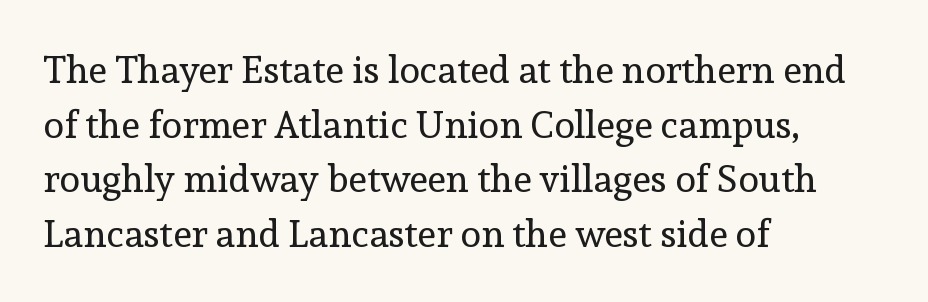
The image shows 38 px regular-weight serif type, upright; set left-aligned, normal line spacing (1.44x), normal letter spacing, not underlined; a medium x-height.
